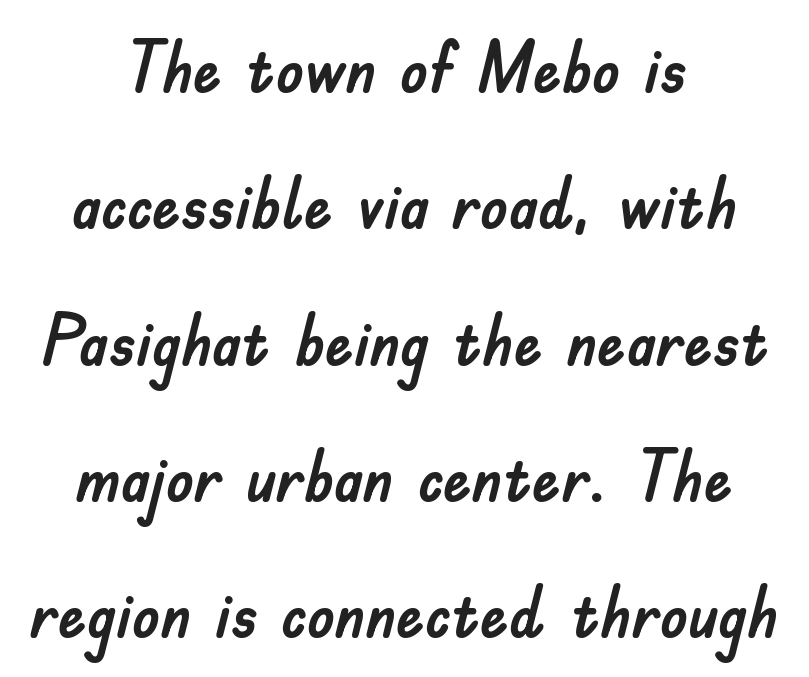
Glyph-to-glyph distance matches everyday printed text. One-word summary of the alignment: center. Unlike a traditional serif, this face leaves its strokes unadorned.
